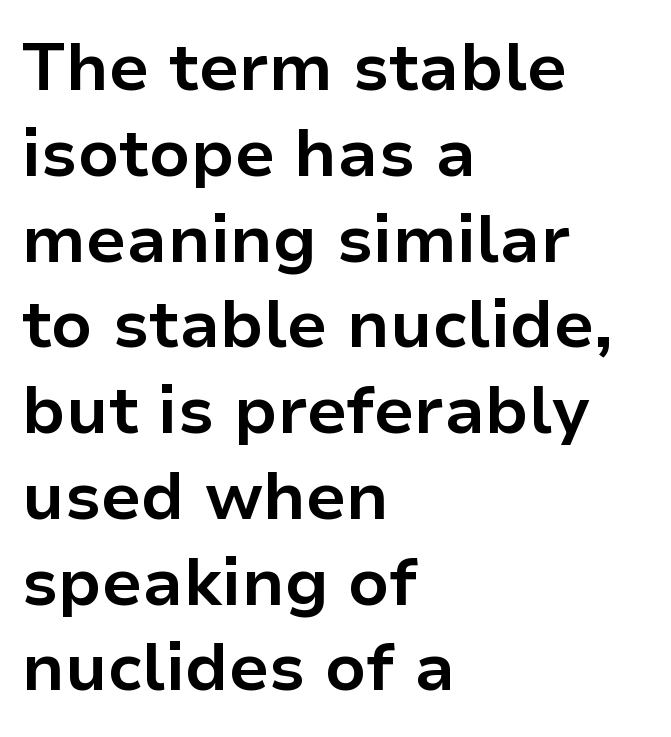
The image shows 67 px bold sans-serif type, upright; set left-aligned, normal line spacing (1.28x), normal letter spacing, not underlined; low stroke contrast and a medium x-height.
